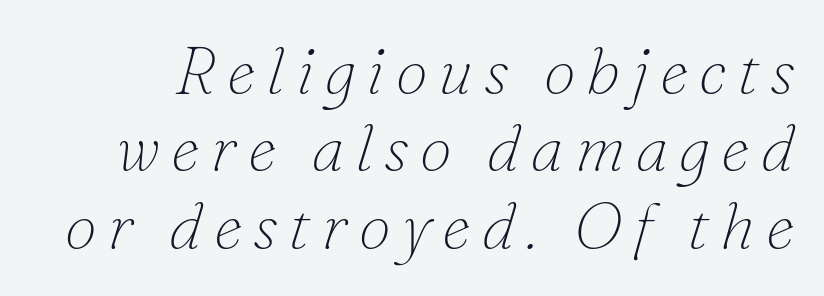
Beneath every word, the page is bare. Old-style or modern, the face here clearly has serifs. The letters are slanted; this is an italic face. Proportional: the letters do not fall into vertical columns. A quiet, ordinary-to-light weight characterises the typeface.
